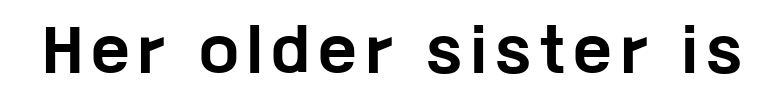
Q: Is the text bold? A: Yes.
Q: Is the text italic (slanted)? A: No, it is upright.
Q: Is the typeface a serif or a sans-serif typeface? A: Sans-serif.
Q: Is the text underlined? A: No.
Q: Width (condensed, normal, or wide)? A: Wide.
Q: Stroke contrast? A: Low.
Q: x-height? A: Medium.
Q: Monospaced? A: No.
